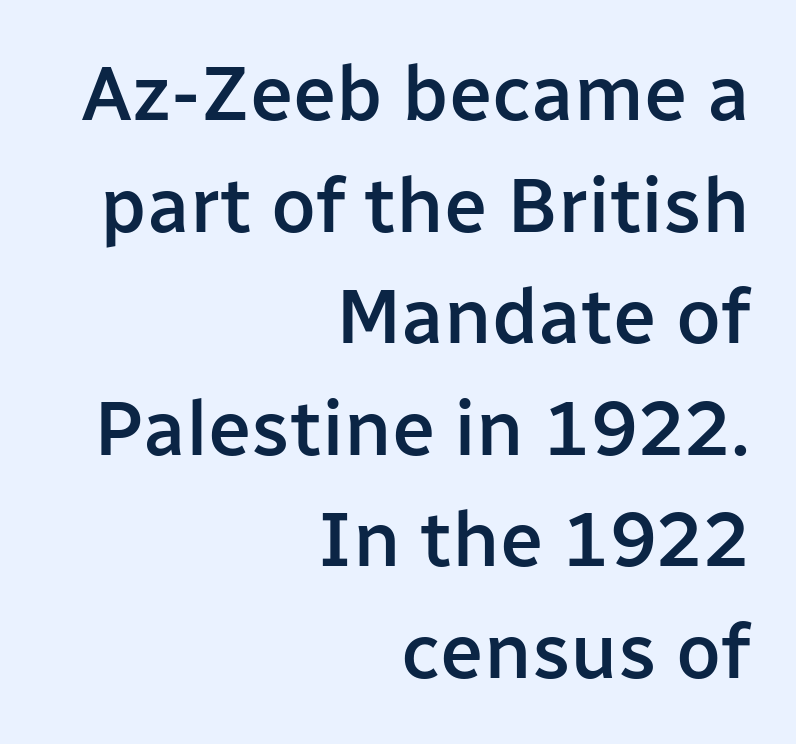
The vertical gap from one line to the next is medium. You can tell it's not italic because the verticals are truly vertical. Letters rest on an invisible, unmarked baseline. Character widths vary here, with narrow letters taking less room than wide ones.
